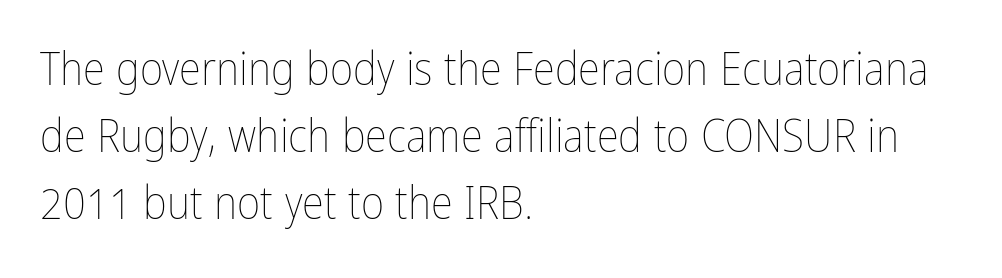
This reads as an unemphasized weight, regular at the heaviest. The letters advance in unequal steps, a hallmark of proportional type. Students, observe: this is what conventionally led text looks like. Posture: vertical. Students, note that the glyphs here touch the page at normal intervals.
